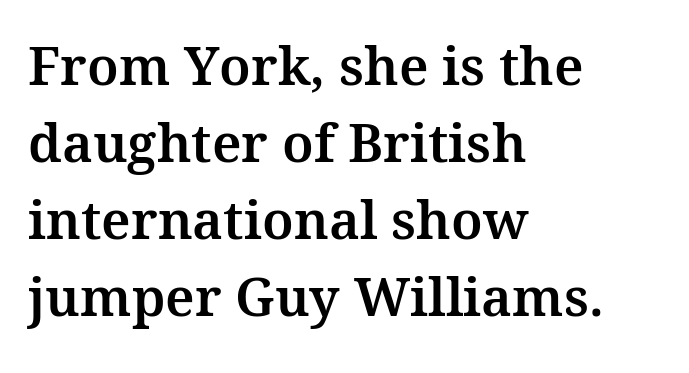
The image shows 53 px serif type, upright; set left-aligned, normal line spacing (1.45x), normal letter spacing, not underlined; medium stroke contrast and a medium x-height.
